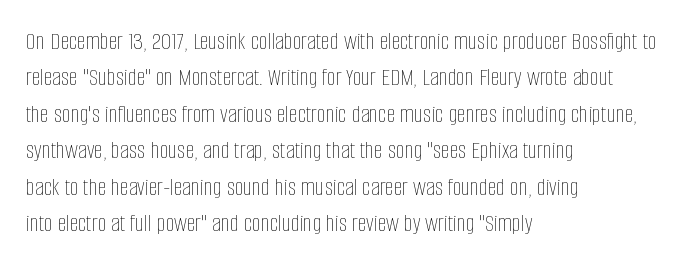
{"italic": "no", "bold": "no", "underline": "no", "align": "left", "line_spacing": "normal", "line_spacing_ratio": 1.46, "letter_spacing": "normal", "letter_spacing_em": 0.0, "glyph_px": 25}
